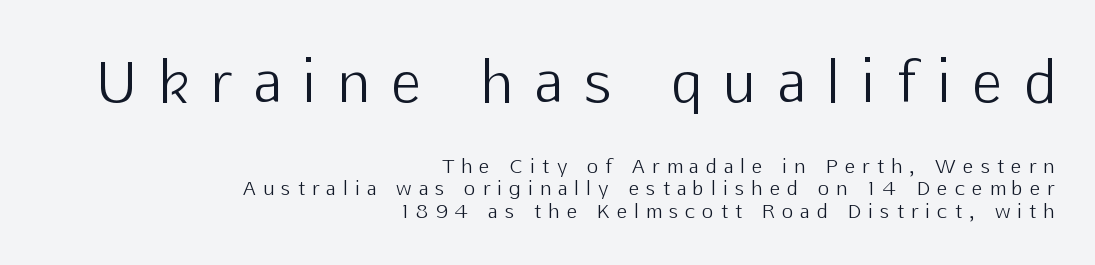
Q: Is the text bold? A: No.
Q: Is the text italic (slanted)? A: No, it is upright.
Q: Is the typeface a serif or a sans-serif typeface? A: Sans-serif.
Q: Is the text underlined? A: No.
Q: How is the paragraph aligned? A: Right-aligned.
Q: Is the spacing between letters normal or unusually wide? A: Unusually wide.
Q: Which block of text is set in a larger size, the first (top) or the second (bottom)? A: The first (top) one.
Q: Width (condensed, normal, or wide)? A: Normal.
Q: Stroke contrast? A: Low.
Q: x-height? A: Medium.
Q: Monospaced? A: No.
